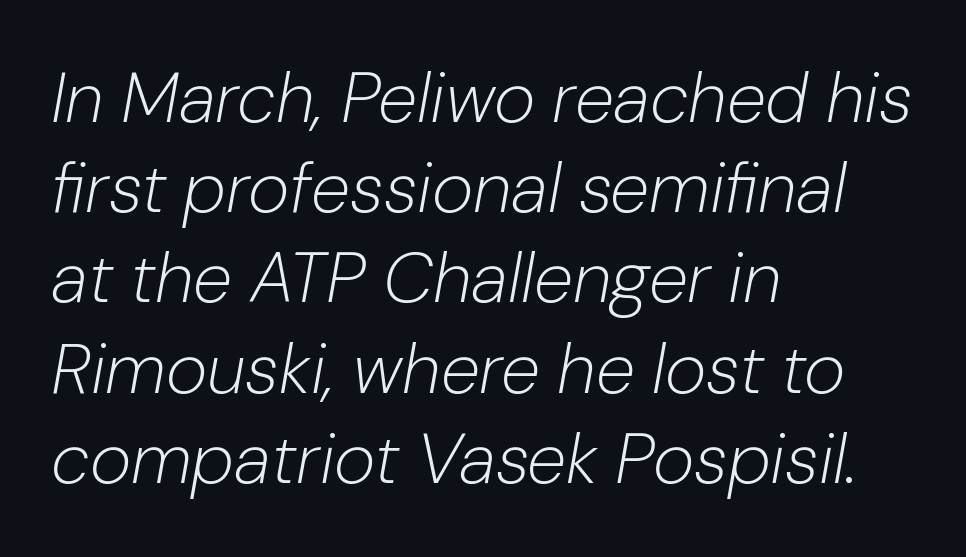
Q: Is the text bold? A: No.
Q: Is the text italic (slanted)? A: Yes, it leans right by about 10 degrees.
Q: Is the text underlined? A: No.
Q: How is the paragraph aligned? A: Left-aligned.
Q: Is the spacing between letters normal or unusually wide? A: Normal.
Q: Is the spacing between lines tight, normal or loose? A: Normal.
Q: Width (condensed, normal, or wide)? A: Normal.
Q: Stroke contrast? A: Low.
Q: x-height? A: Medium.
Q: Monospaced? A: No.
